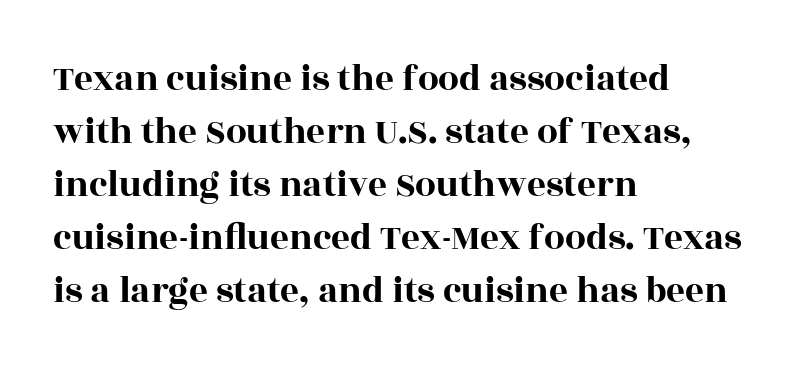
The image shows 37 px wide serif type, upright; set left-aligned, normal line spacing (1.43x), normal letter spacing, not underlined; a large x-height.
